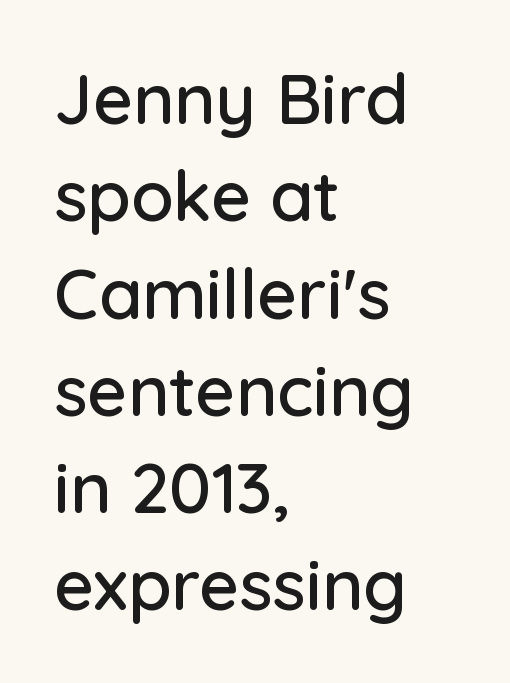
Beneath every word, the page is bare. Each letter keeps its own natural width here, so spacing adapts to shape. This is sans-serif lettering, the kind often seen on screens and signage. Quick note: interline space is typical.
